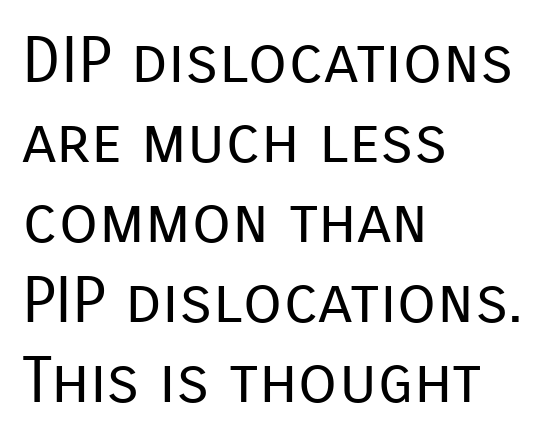
No heavy texture on the line: the type isn't bold. The string is rendered with underlining switched off. A typesetter would call this proportional, since set widths differ per character. The typeface chosen for these lines omits serifs. Ordinary non-slanted type is in use. Default kerning and tracking; the words read as compact shapes.
